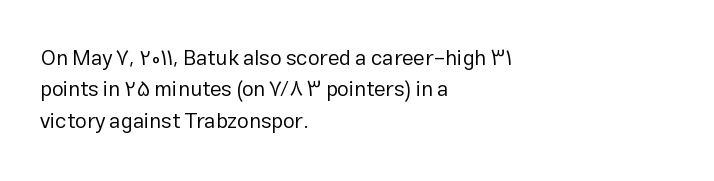
Q: Is the text bold? A: No.
Q: Is the text italic (slanted)? A: No, it is upright.
Q: Is the text underlined? A: No.
Q: How is the paragraph aligned? A: Left-aligned.
Q: Is the spacing between letters normal or unusually wide? A: Normal.
Q: Is the spacing between lines tight, normal or loose? A: Normal.
